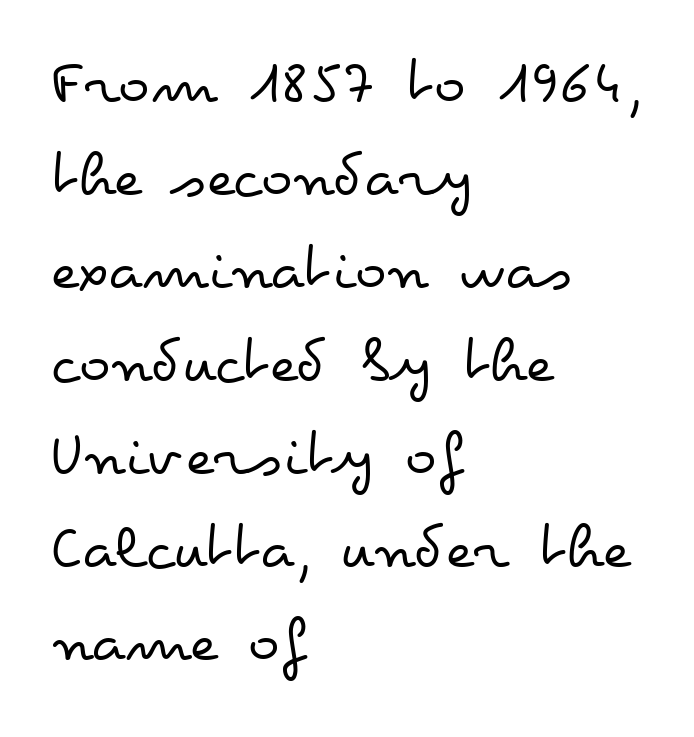
{"italic": "no", "bold": "no", "weight": "regular", "width": "wide", "stroke_contrast": "low", "x_height": "small", "monospaced": "no", "underline": "no", "align": "left", "line_spacing": "normal", "line_spacing_ratio": 1.41, "letter_spacing": "normal", "letter_spacing_em": 0.0, "glyph_px": 66}
